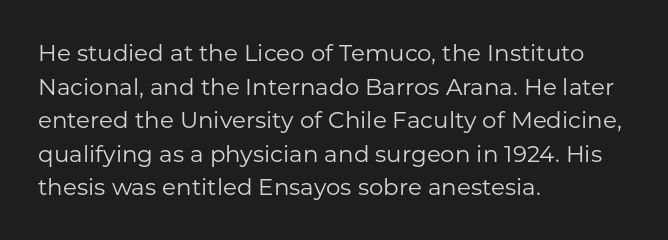
Q: Is the text bold? A: No.
Q: Is the text italic (slanted)? A: No, it is upright.
Q: Is the text underlined? A: No.
Q: How is the paragraph aligned? A: Left-aligned.
Q: Is the spacing between letters normal or unusually wide? A: Normal.
Q: Is the spacing between lines tight, normal or loose? A: Normal.
